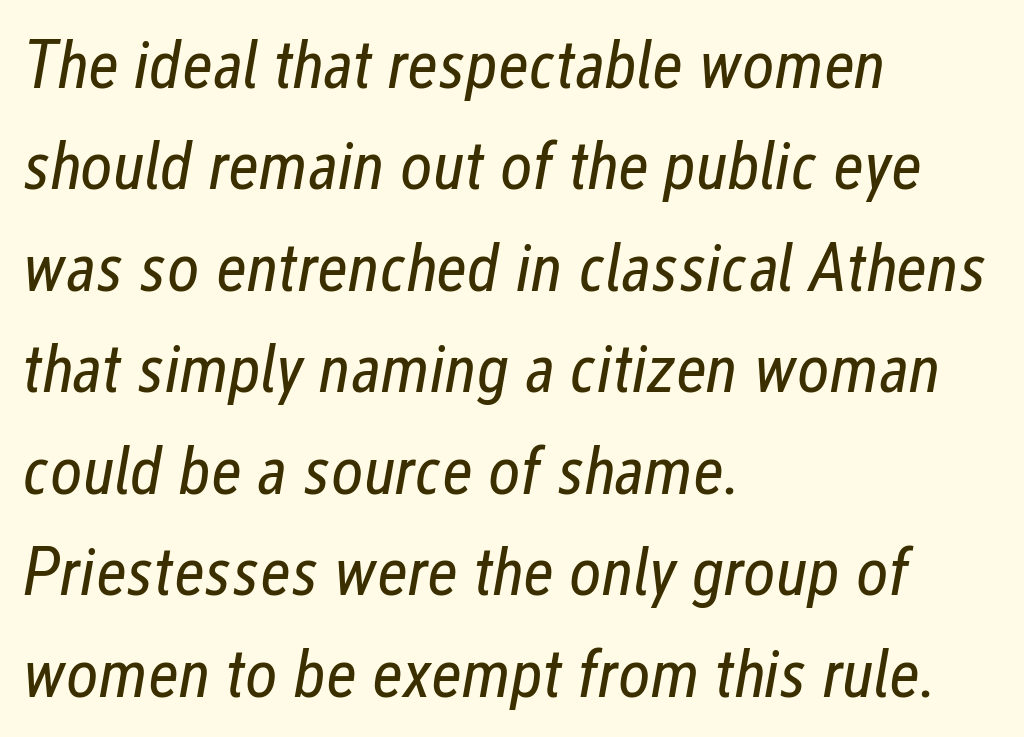
The image shows 69 px regular-weight, condensed type, italic (leaning right); set left-aligned, normal line spacing (1.47x), normal letter spacing, not underlined; low stroke contrast and a medium x-height.
